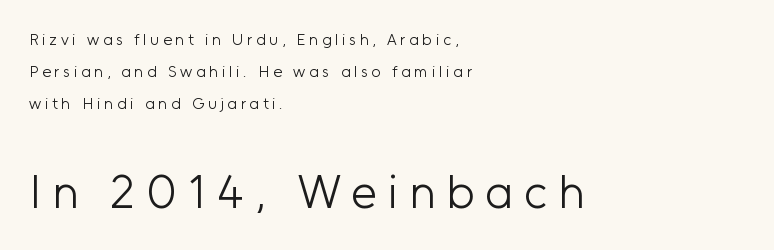
{"serif": "no", "italic": "no", "bold": "no", "weight": "light", "width": "normal", "stroke_contrast": "low", "x_height": "medium", "monospaced": "no", "underline": "no", "align": "left", "line_spacing": "loose", "line_spacing_ratio": 2.01, "letter_spacing": "wide", "letter_spacing_em": 0.23, "larger_block": "second", "size_ratio": 2.94, "glyph_px": 47}
